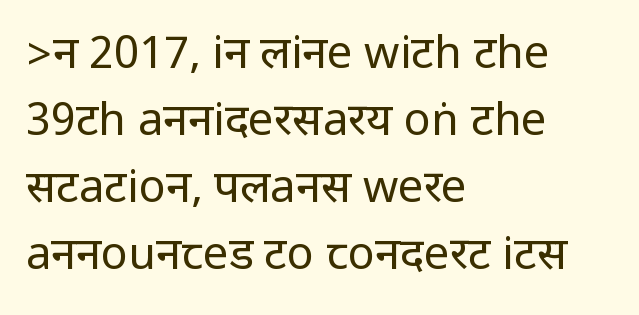
The image shows 45 px regular-weight, condensed sans-serif type, upright; set left-aligned, normal line spacing (1.49x), normal letter spacing, not underlined; low stroke contrast.
